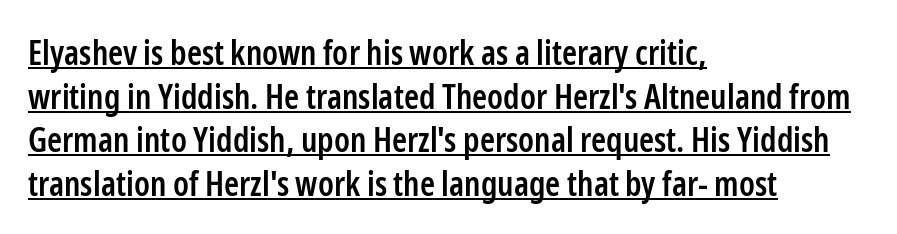
{"serif": "no", "italic": "no", "bold": "semi", "weight": "semibold", "width": "condensed", "stroke_contrast": "low", "x_height": "medium", "monospaced": "no", "underline": "yes", "align": "left", "line_spacing": "normal", "line_spacing_ratio": 1.28, "letter_spacing": "normal", "letter_spacing_em": 0.0, "glyph_px": 34}
